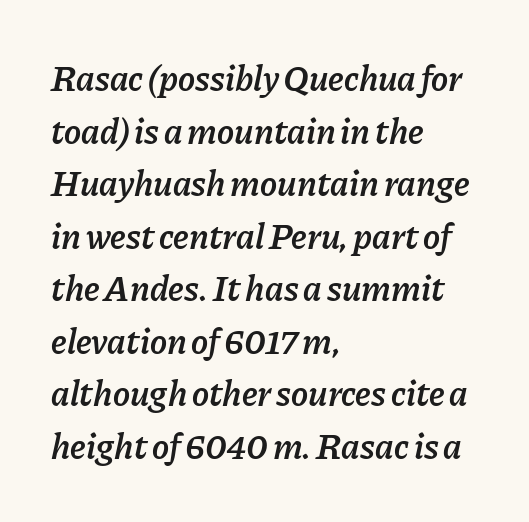
{"italic": "yes", "lean": "right", "slant_degrees": 11, "bold": "semi", "weight": "semibold", "width": "normal", "stroke_contrast": "low", "x_height": "medium", "monospaced": "no", "underline": "no", "align": "left", "line_spacing": "normal", "line_spacing_ratio": 1.46, "letter_spacing": "normal", "letter_spacing_em": 0.0, "glyph_px": 36}
